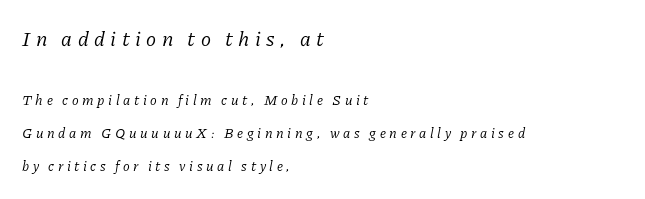
The image shows 21 px text type, italic (leaning right); set left-aligned, loose line spacing (2.38x), unusually wide letter spacing (+0.26 em), not underlined; the first (top) block is 1.5x larger.
